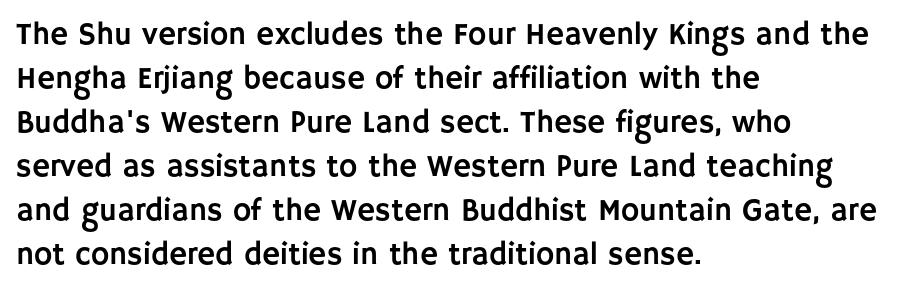
Italic? Not at all — the glyphs are vertical. A typesetter would call this proportional, since set widths differ per character. Honestly, there is no underline to notice here at all. These lines sit exactly where default settings would place them. Unlike a traditional serif, this face leaves its strokes unadorned.
